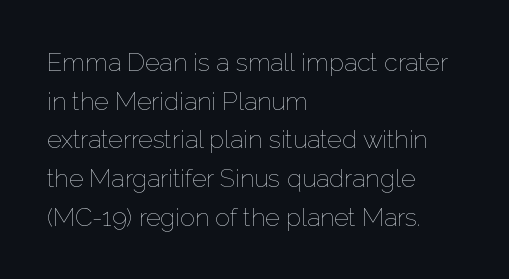
Q: Is the text bold? A: No.
Q: Is the text italic (slanted)? A: No, it is upright.
Q: Is the text underlined? A: No.
Q: How is the paragraph aligned? A: Left-aligned.
Q: Is the spacing between letters normal or unusually wide? A: Normal.
Q: Is the spacing between lines tight, normal or loose? A: Normal.
